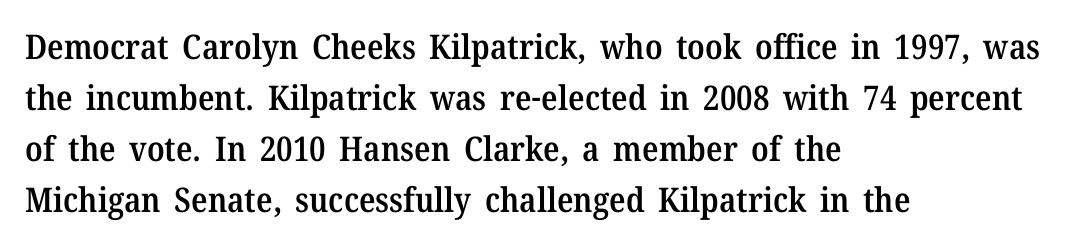
Q: Is the text bold? A: Semi-bold.
Q: Is the text italic (slanted)? A: No, it is upright.
Q: Is the typeface a serif or a sans-serif typeface? A: Serif.
Q: Is the text underlined? A: No.
Q: How is the paragraph aligned? A: Left-aligned.
Q: Is the spacing between letters normal or unusually wide? A: Normal.
Q: Is the spacing between lines tight, normal or loose? A: Normal.
Q: Width (condensed, normal, or wide)? A: Normal.
Q: Stroke contrast? A: Medium.
Q: x-height? A: Medium.
Q: Monospaced? A: No.
